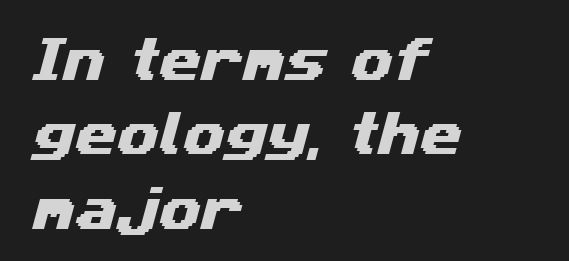
{"serif": "no", "width": "wide", "stroke_contrast": "medium", "x_height": "medium", "monospaced": "no", "underline": "no", "align": "left", "line_spacing": "normal", "line_spacing_ratio": 1.55, "letter_spacing": "normal", "letter_spacing_em": 0.0, "glyph_px": 48}
